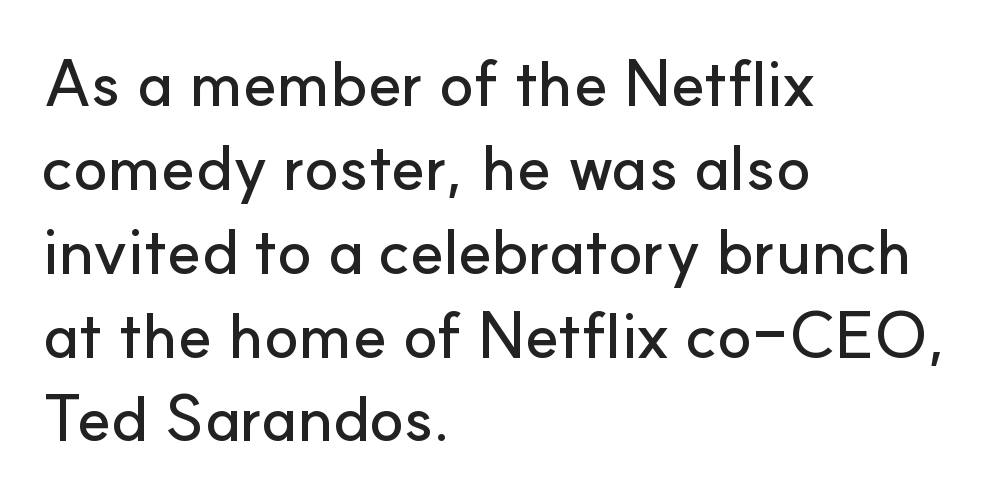
Bare-footed words on every line. A classic flush-left, rag-right setting is used for this passage. The glyphs in this specimen are sans serif. Posture: upright roman.
